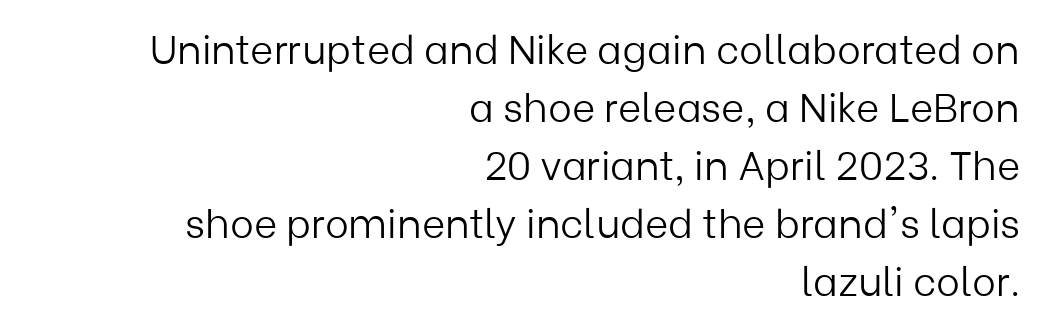
The image shows 40 px light sans-serif type, upright; set right-aligned, normal line spacing (1.45x), normal letter spacing, not underlined; low stroke contrast and a medium x-height.
